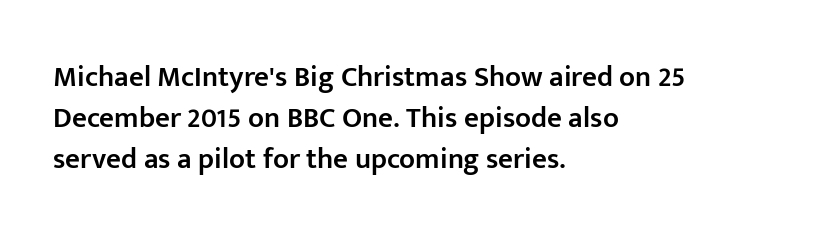
The image shows 29 px semibold sans-serif type, upright; set left-aligned, normal line spacing (1.42x), normal letter spacing, not underlined; low stroke contrast and a medium x-height.
